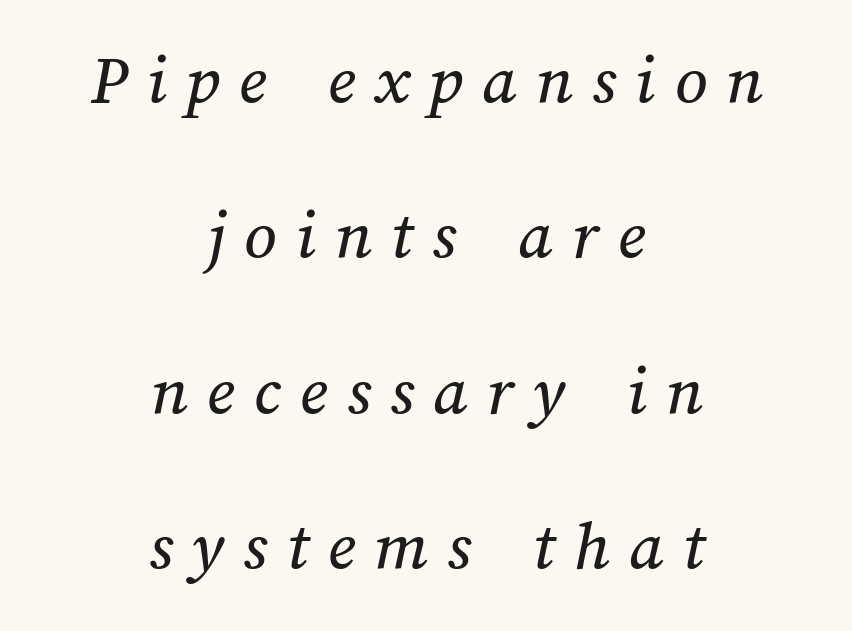
Q: Is the text underlined? A: No.
Q: How is the paragraph aligned? A: Centered.
Q: Is the spacing between letters normal or unusually wide? A: Unusually wide.
Q: Is the spacing between lines tight, normal or loose? A: Loose.
Q: Width (condensed, normal, or wide)? A: Normal.
Q: Stroke contrast? A: Medium.
Q: x-height? A: Medium.
Q: Monospaced? A: No.
